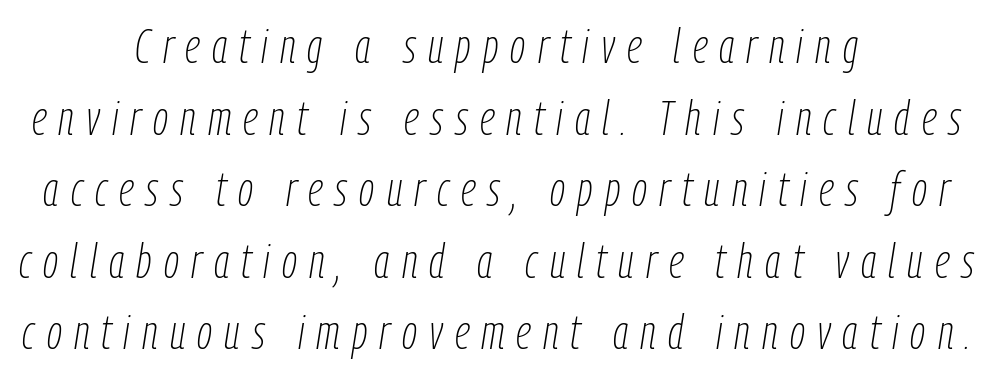
Q: Is the text bold? A: No.
Q: Is the text italic (slanted)? A: Yes, it leans right by about 9 degrees.
Q: Is the text underlined? A: No.
Q: How is the paragraph aligned? A: Centered.
Q: Is the spacing between letters normal or unusually wide? A: Unusually wide.
Q: Is the spacing between lines tight, normal or loose? A: Normal.
Q: Width (condensed, normal, or wide)? A: Condensed.
Q: Stroke contrast? A: Low.
Q: x-height? A: Medium.
Q: Monospaced? A: No.
